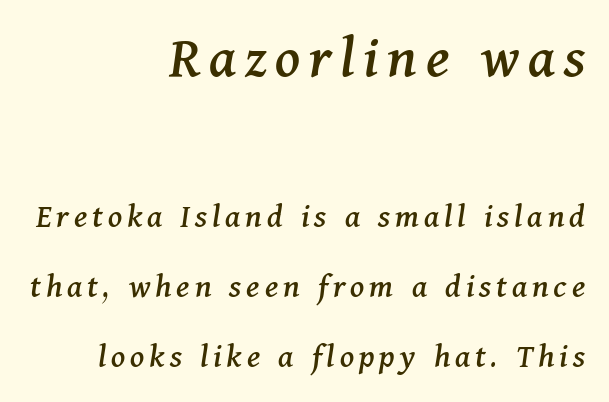
{"serif": "yes", "italic": "yes", "lean": "right", "slant_degrees": 11, "width": "normal", "stroke_contrast": "medium", "x_height": "medium", "monospaced": "no", "underline": "no", "align": "right", "line_spacing": "loose", "line_spacing_ratio": 2.0, "larger_block": "first", "size_ratio": 1.77, "glyph_px": 62}
